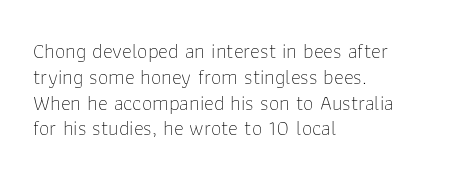
Q: Is the text bold? A: No.
Q: Is the text italic (slanted)? A: No, it is upright.
Q: Is the text underlined? A: No.
Q: How is the paragraph aligned? A: Left-aligned.
Q: Is the spacing between letters normal or unusually wide? A: Normal.
